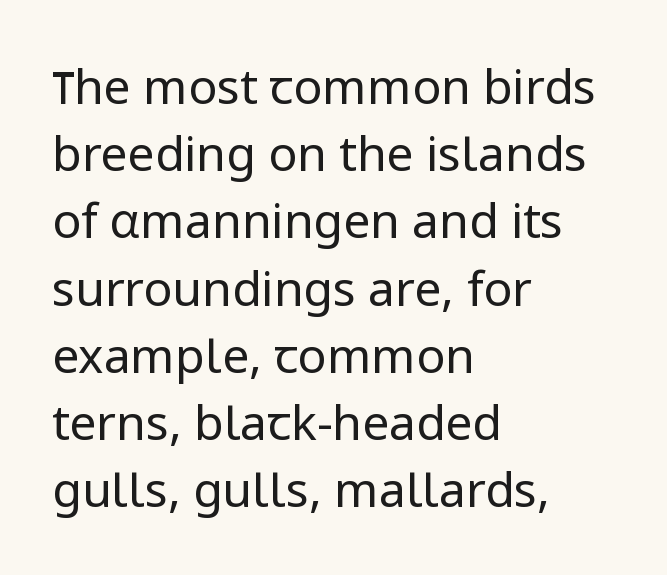
The image shows 48 px regular-weight sans-serif type, upright; set left-aligned, normal line spacing (1.4x), normal letter spacing, not underlined; low stroke contrast and a medium x-height.
